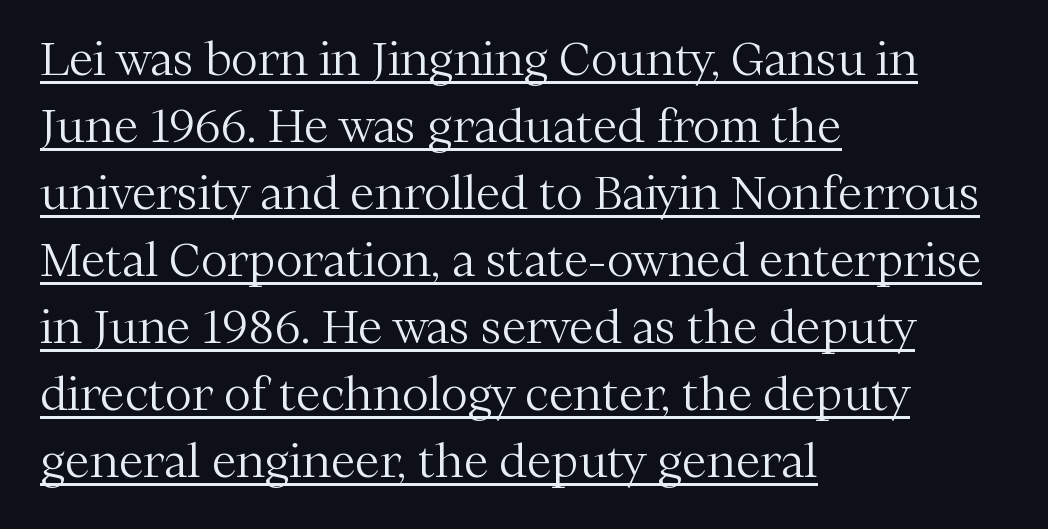
The image shows 45 px light serif type, upright; set left-aligned, normal line spacing (1.49x), normal letter spacing, underlined; medium stroke contrast and a medium x-height.
